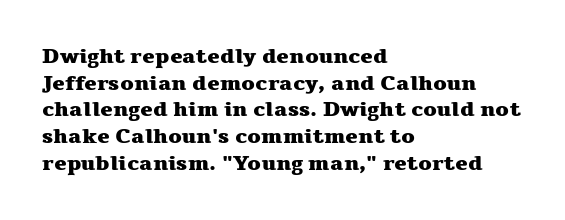
{"italic": "no", "bold": "yes", "underline": "no", "align": "left", "line_spacing": "normal", "line_spacing_ratio": 1.27, "letter_spacing": "normal", "letter_spacing_em": 0.0, "glyph_px": 21}
